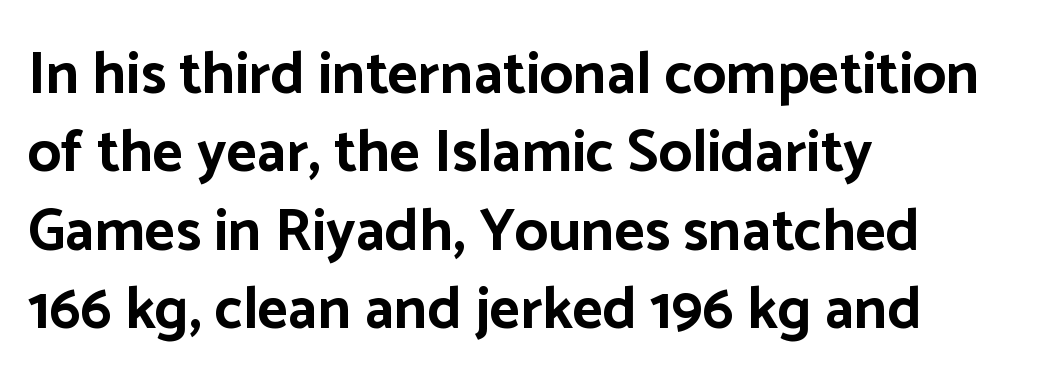
{"serif": "no", "italic": "no", "bold": "yes", "weight": "bold", "width": "normal", "stroke_contrast": "low", "x_height": "medium", "monospaced": "no", "underline": "no", "align": "left", "line_spacing": "normal", "line_spacing_ratio": 1.33, "letter_spacing": "normal", "letter_spacing_em": 0.0, "glyph_px": 59}
